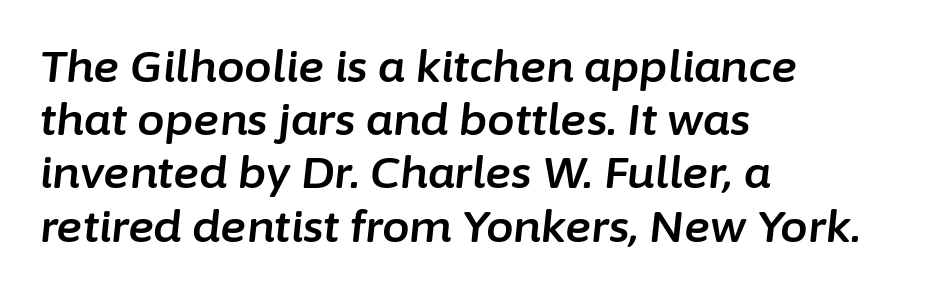
Characters are canted at an angle relative to the baseline's perpendicular. Reading down the block, your eye returns to a fixed left position each line. Type without underlining. Looks like regular typesetting: each glyph gets only the width it needs. The line texture is even and compact thanks to regular tracking.
